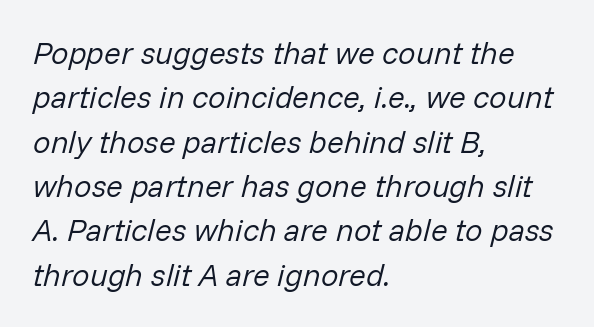
{"italic": "yes", "lean": "right", "slant_degrees": 14, "bold": "no", "weight": "regular", "width": "normal", "stroke_contrast": "low", "x_height": "medium", "monospaced": "no", "underline": "no", "align": "left", "line_spacing": "normal", "line_spacing_ratio": 1.43, "letter_spacing": "normal", "letter_spacing_em": 0.0, "glyph_px": 31}
